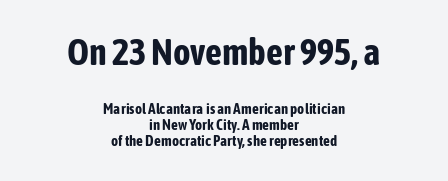
{"serif": "no", "italic": "no", "bold": "yes", "weight": "bold", "width": "condensed", "stroke_contrast": "low", "x_height": "medium", "monospaced": "no", "underline": "no", "align": "center", "line_spacing": "tight", "line_spacing_ratio": 1.07, "letter_spacing": "normal", "letter_spacing_em": 0.0, "larger_block": "first", "size_ratio": 2.47, "glyph_px": 37}
